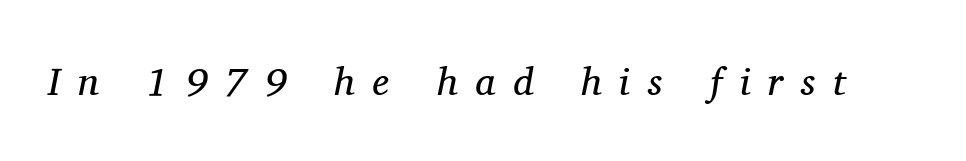
There is plenty of visible air inserted between adjacent glyphs. Are there feet on the stems? There are — it's a serif. The font sits on the lighter half of the weight spectrum, regular included. Unmarked baselines from the first word to the last. If you drew a line through each stem, it would be angled. This sample has the flowing, uneven cadence of proportional lettering.
